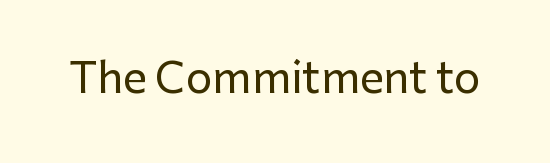
The image shows 42 px sans-serif type, upright; set normal letter spacing, not underlined; low stroke contrast and a medium x-height.
